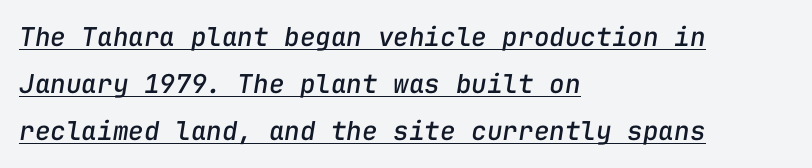
{"italic": "yes", "lean": "right", "slant_degrees": 9, "underline": "yes", "align": "left", "line_spacing_ratio": 1.81, "letter_spacing": "normal", "letter_spacing_em": 0.0, "glyph_px": 26}
